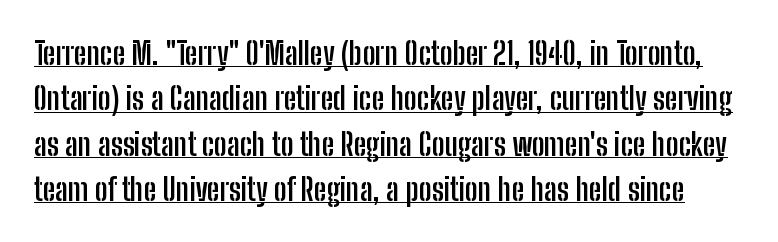
The image shows 31 px semibold, condensed sans-serif type, upright; set normal line spacing (1.46x), normal letter spacing, underlined; low stroke contrast and a medium x-height.
